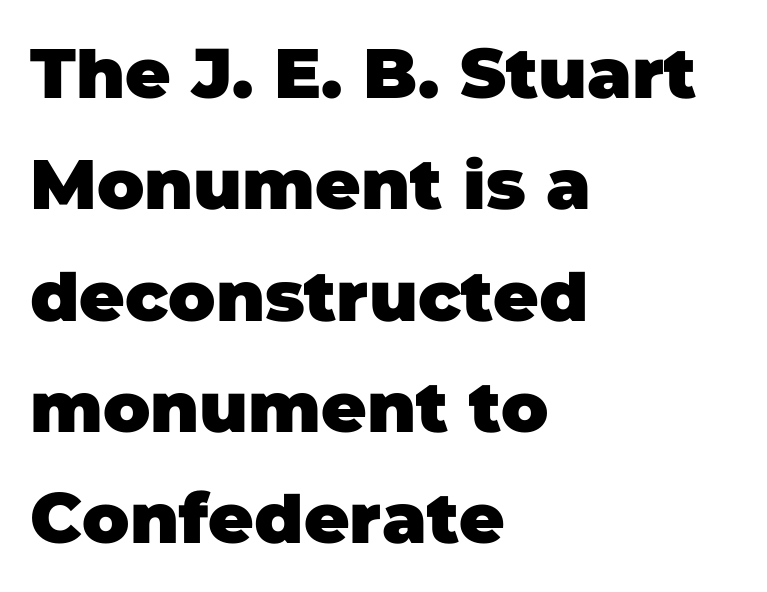
Q: Is the text bold? A: Yes.
Q: Is the typeface a serif or a sans-serif typeface? A: Sans-serif.
Q: Is the text underlined? A: No.
Q: How is the paragraph aligned? A: Left-aligned.
Q: Is the spacing between letters normal or unusually wide? A: Normal.
Q: Is the spacing between lines tight, normal or loose? A: Normal.
Q: Width (condensed, normal, or wide)? A: Normal.
Q: Stroke contrast? A: Low.
Q: x-height? A: Large.
Q: Monospaced? A: No.
